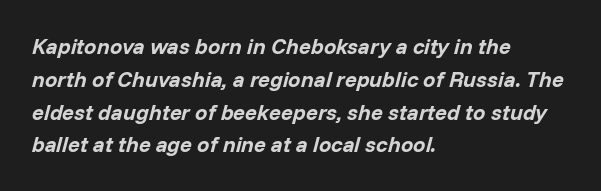
Yep, that's italic — everything's leaning. The tracking reads as untouched default to a designer's eye. I'd describe the lettering as bold — thick and assertive. Only glyphs here, with clear space below each row. How would I describe the line gaps? Plain and ordinary.
